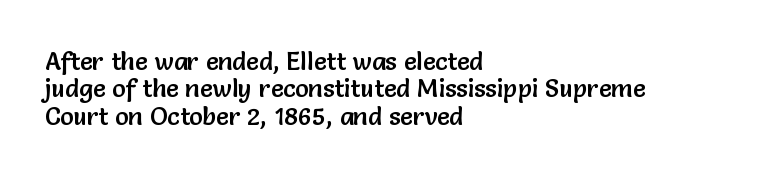
{"italic": "no", "underline": "no", "align": "left", "line_spacing": "tight", "line_spacing_ratio": 1.1, "letter_spacing": "normal", "letter_spacing_em": 0.0, "glyph_px": 25}
